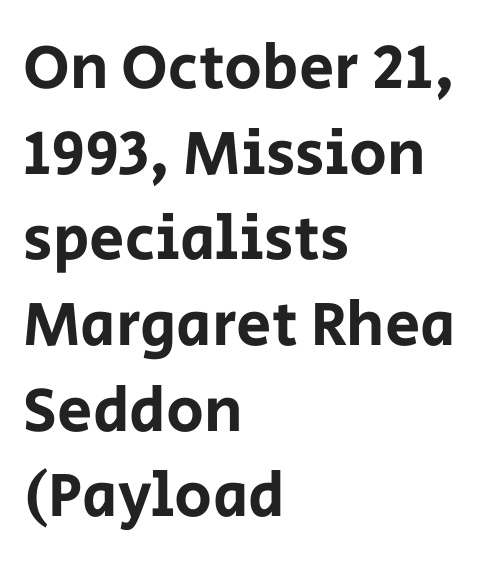
The image shows 63 px sans-serif type, upright; set left-aligned, normal line spacing (1.36x), normal letter spacing, not underlined; low stroke contrast and a large x-height.
